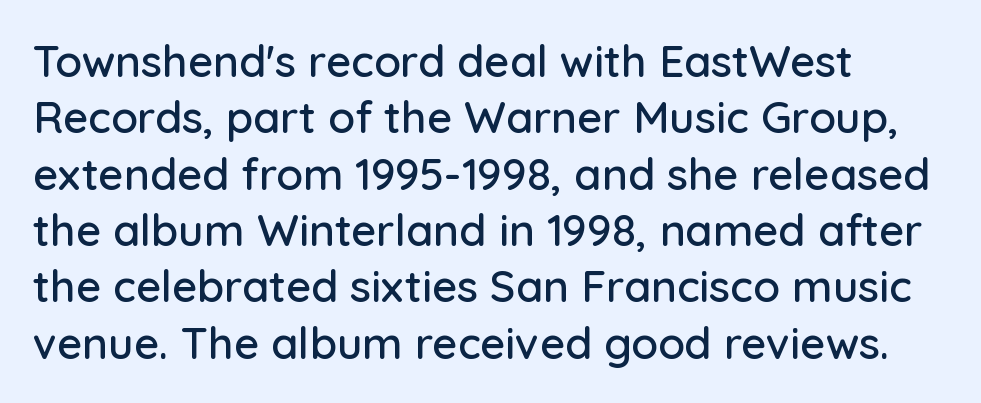
The image shows 44 px sans-serif type, upright; set left-aligned, normal line spacing (1.28x), normal letter spacing, not underlined; low stroke contrast and a medium x-height.
